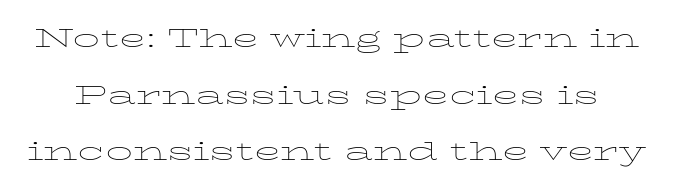
Q: Is the text bold? A: No.
Q: Is the text italic (slanted)? A: No, it is upright.
Q: Is the text underlined? A: No.
Q: Is the spacing between letters normal or unusually wide? A: Normal.
Q: Is the spacing between lines tight, normal or loose? A: Loose.
